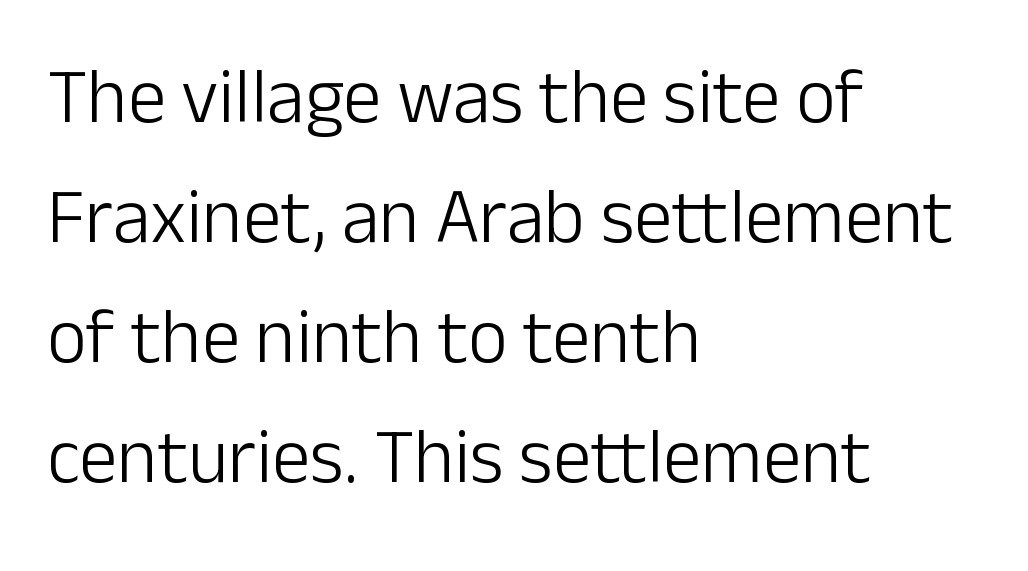
Spacing between characters is what you'd get straight out of the box. This rendering features lettering with no underline. Grotesque or geometric, the face here clearly has no serifs. Varying glyph widths throughout — classic text-font behaviour.
